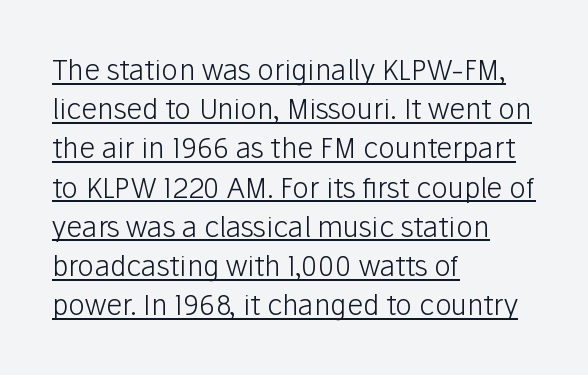
{"serif": "no", "italic": "no", "bold": "no", "weight": "light", "width": "normal", "stroke_contrast": "low", "x_height": "medium", "monospaced": "no", "underline": "yes", "align": "left", "line_spacing": "normal", "line_spacing_ratio": 1.4, "letter_spacing": "normal", "letter_spacing_em": 0.0, "glyph_px": 28}
